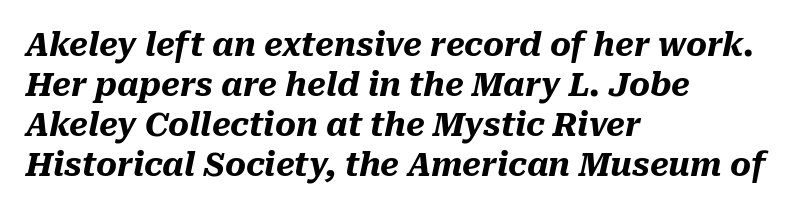
Q: Is the text bold? A: Yes.
Q: Is the text italic (slanted)? A: Yes, it leans right by about 10 degrees.
Q: Is the text underlined? A: No.
Q: How is the paragraph aligned? A: Left-aligned.
Q: Is the spacing between letters normal or unusually wide? A: Normal.
Q: Is the spacing between lines tight, normal or loose? A: Normal.
Q: Width (condensed, normal, or wide)? A: Normal.
Q: Stroke contrast? A: Medium.
Q: x-height? A: Medium.
Q: Monospaced? A: No.
